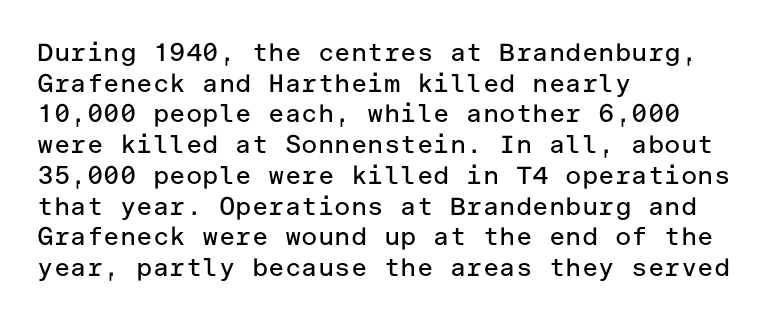
Q: Is the text bold? A: No.
Q: Is the text italic (slanted)? A: No, it is upright.
Q: Is the text underlined? A: No.
Q: How is the paragraph aligned? A: Left-aligned.
Q: Is the spacing between letters normal or unusually wide? A: Normal.
